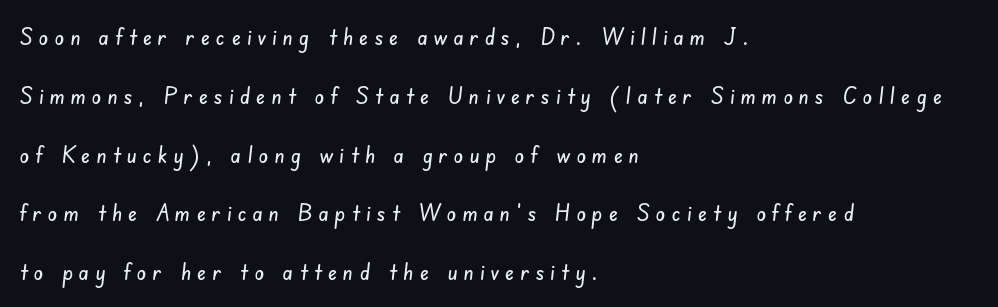
{"underline": "no", "align": "left", "line_spacing": "loose", "line_spacing_ratio": 2.45, "letter_spacing": "wide", "letter_spacing_em": 0.25, "glyph_px": 24}
